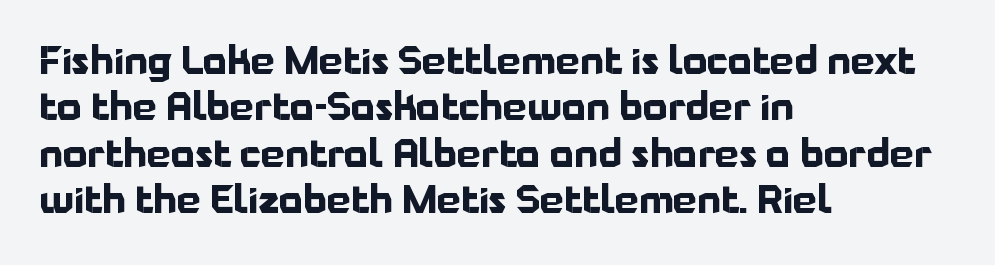
The face used here is rendered with its standard letterfit. Typographically, this falls in the sans-serif category. Varying glyph widths throughout — classic text-font behaviour. Caption: multi-line text, flush left, ragged right.
